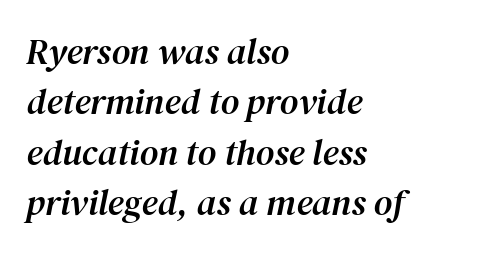
The image shows 36 px serif type, italic (leaning right); set left-aligned, normal line spacing (1.4x), normal letter spacing, not underlined; medium stroke contrast and a medium x-height.
